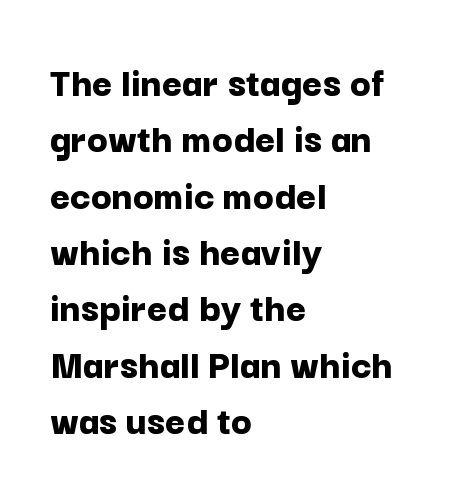
The font is running at its bold setting. A typesetter would label this face a sans. No italicization has been applied; the sample stays upright. Typeset ragged right — the left edge is the straight one. Spacing verdict: proportional, widths tailored to each character. Rule under the text: the space is simply empty.
